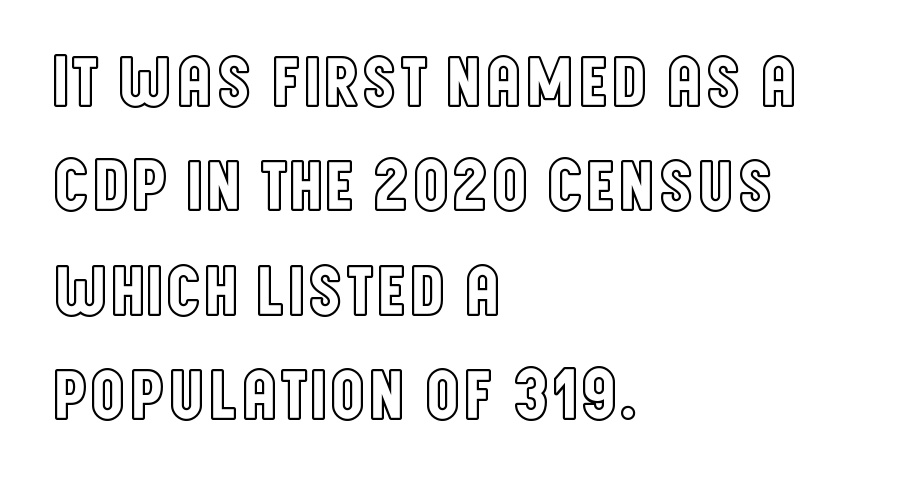
Q: Is the text italic (slanted)? A: No, it is upright.
Q: Is the text underlined? A: No.
Q: How is the paragraph aligned? A: Left-aligned.
Q: Is the spacing between letters normal or unusually wide? A: Normal.
Q: Is the spacing between lines tight, normal or loose? A: Normal.
Q: Width (condensed, normal, or wide)? A: Condensed.
Q: x-height? A: Large.
Q: Monospaced? A: No.
